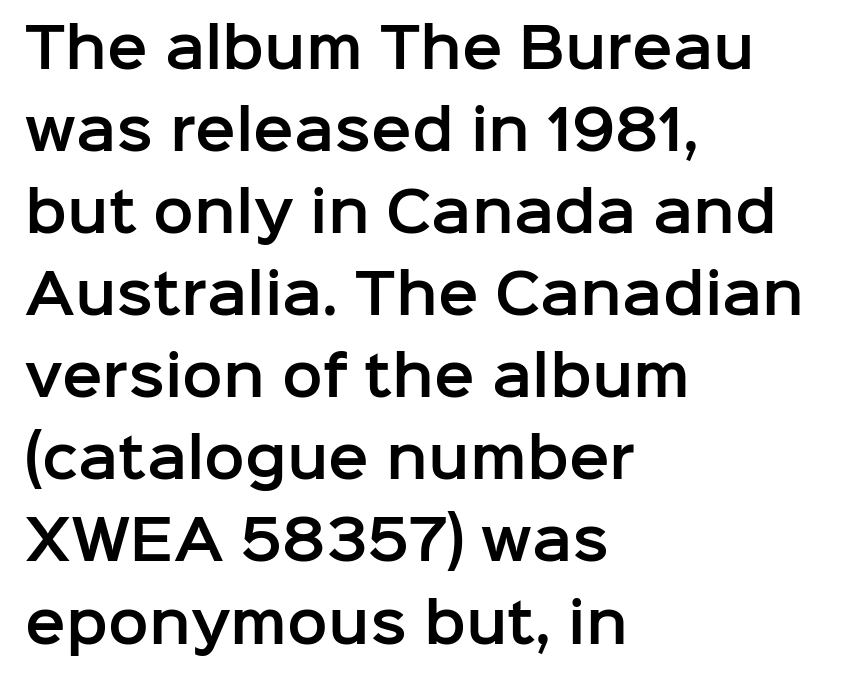
{"serif": "no", "italic": "no", "width": "normal", "stroke_contrast": "low", "x_height": "medium", "monospaced": "no", "underline": "no", "align": "left", "line_spacing": "normal", "line_spacing_ratio": 1.52, "letter_spacing": "normal", "letter_spacing_em": 0.0, "glyph_px": 54}
